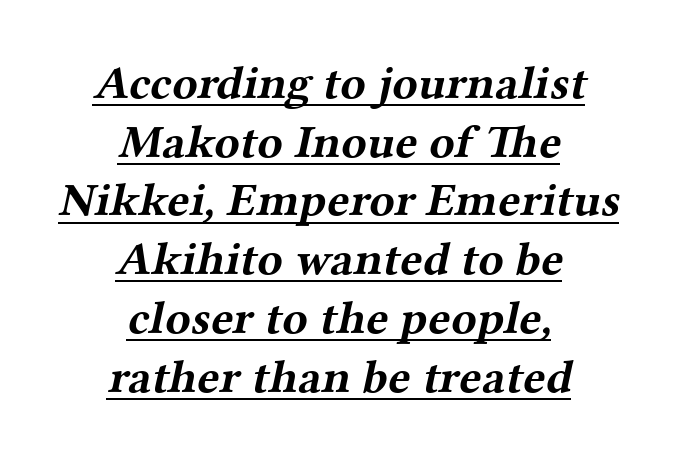
This is underlined copy, the kind a proofreader might mark for attention. These lines are centered, leaving both edges ragged. Honestly, the row spacing looks completely unremarkable. Each letter keeps its own natural width here, so spacing adapts to shape. Little horizontal feet cap the strokes, marking this as serif type.
